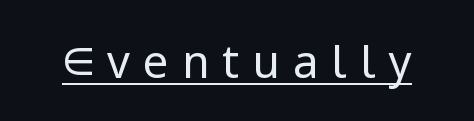
Q: Is the text bold? A: No.
Q: Is the text italic (slanted)? A: No, it is upright.
Q: Is the typeface a serif or a sans-serif typeface? A: Sans-serif.
Q: Is the text underlined? A: Yes.
Q: Is the spacing between letters normal or unusually wide? A: Unusually wide.
Q: Width (condensed, normal, or wide)? A: Normal.
Q: Stroke contrast? A: Low.
Q: x-height? A: Medium.
Q: Monospaced? A: No.
